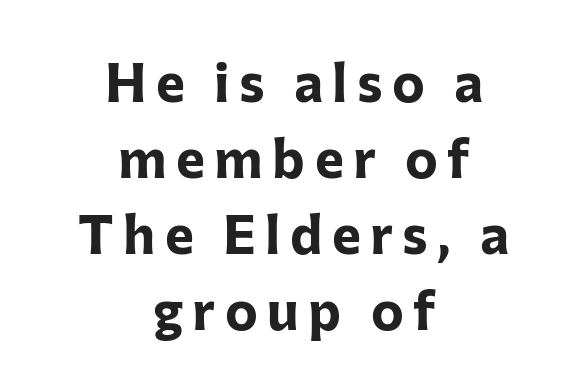
Short and long lines alike share a common midpoint. Leading: standard. No feet cap the strokes, marking this as sans-serif type. The letters stand straight up with perfectly vertical stems. Here the designer chose a conventional face with non-uniform glyph widths. Typographic density is high because the face is bold.
